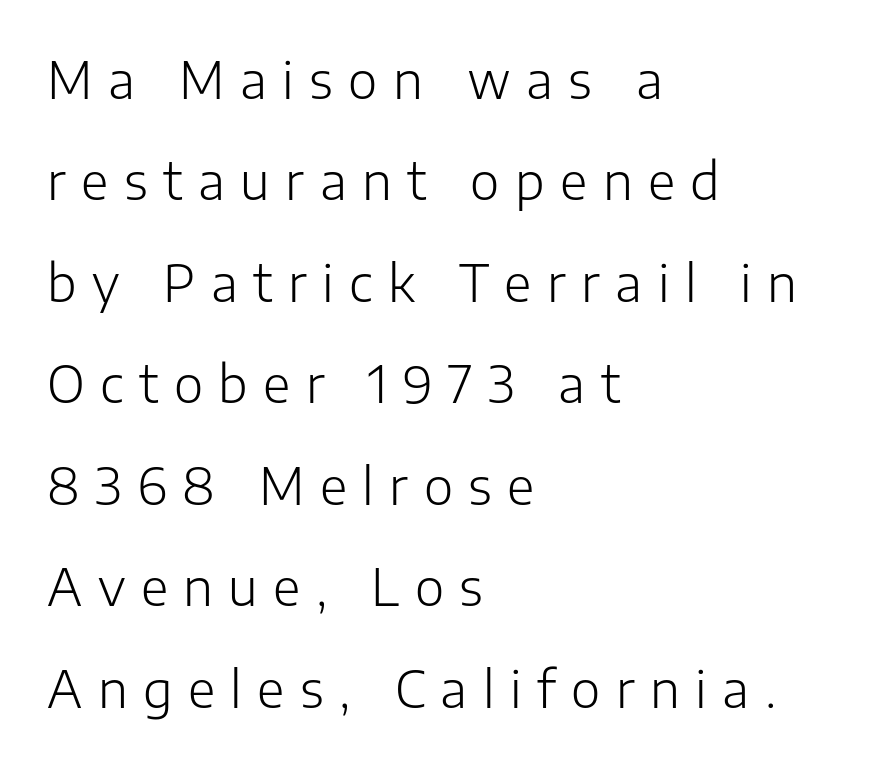
The image shows 50 px light sans-serif type, upright; set left-aligned, loose line spacing (2.03x), unusually wide letter spacing (+0.31 em), not underlined; low stroke contrast and a medium x-height.
